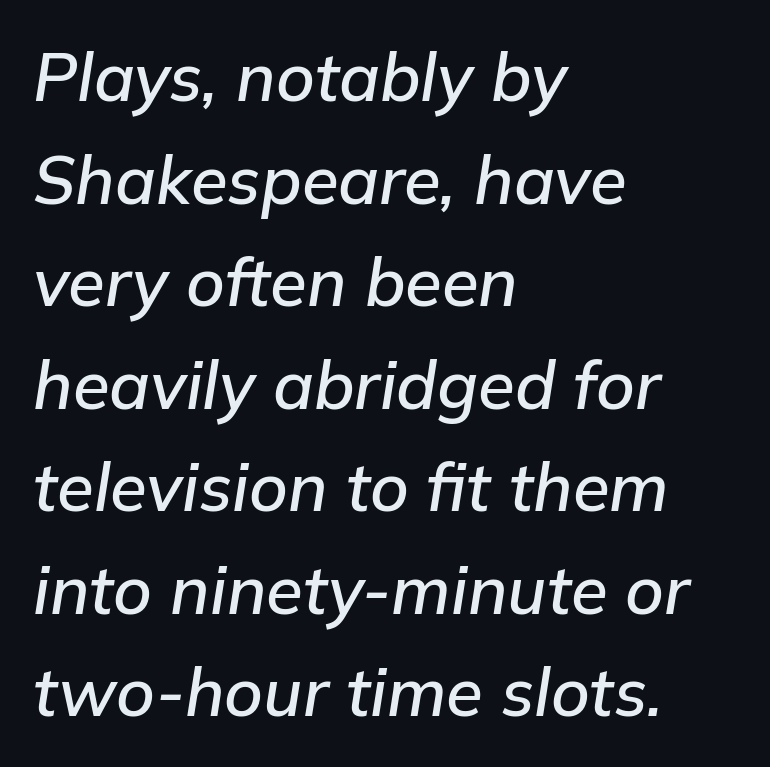
Q: Is the text italic (slanted)? A: Yes, it leans right by about 9 degrees.
Q: Is the text underlined? A: No.
Q: How is the paragraph aligned? A: Left-aligned.
Q: Is the spacing between letters normal or unusually wide? A: Normal.
Q: Is the spacing between lines tight, normal or loose? A: Normal.
Q: Width (condensed, normal, or wide)? A: Normal.
Q: Stroke contrast? A: Low.
Q: x-height? A: Medium.
Q: Monospaced? A: No.
